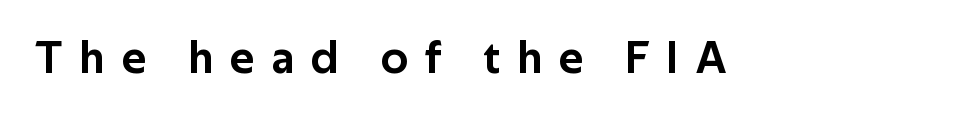
{"serif": "no", "italic": "no", "width": "normal", "stroke_contrast": "low", "x_height": "medium", "monospaced": "no", "underline": "no", "letter_spacing": "wide", "letter_spacing_em": 0.37, "glyph_px": 46}
